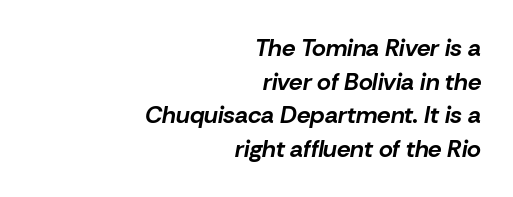
Q: Is the text bold? A: Yes.
Q: Is the text italic (slanted)? A: Yes, it leans right by about 10 degrees.
Q: Is the text underlined? A: No.
Q: How is the paragraph aligned? A: Right-aligned.
Q: Is the spacing between letters normal or unusually wide? A: Normal.
Q: Is the spacing between lines tight, normal or loose? A: Normal.
